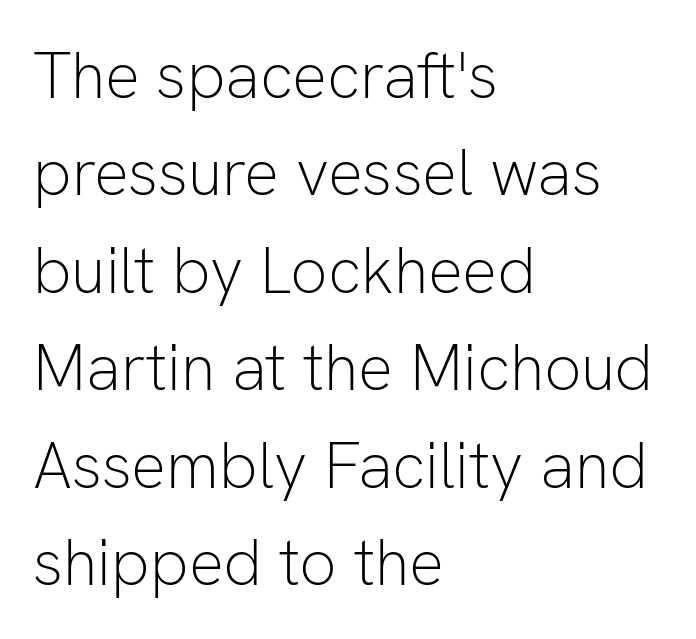
Q: Is the text bold? A: No.
Q: Is the text italic (slanted)? A: No, it is upright.
Q: Is the typeface a serif or a sans-serif typeface? A: Sans-serif.
Q: Is the text underlined? A: No.
Q: How is the paragraph aligned? A: Left-aligned.
Q: Is the spacing between letters normal or unusually wide? A: Normal.
Q: Is the spacing between lines tight, normal or loose? A: Normal.
Q: Width (condensed, normal, or wide)? A: Normal.
Q: Stroke contrast? A: Low.
Q: x-height? A: Medium.
Q: Monospaced? A: No.
